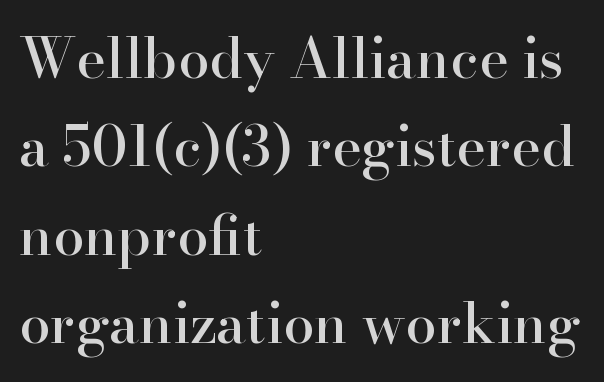
The image shows 56 px serif type, upright; set left-aligned, normal line spacing (1.58x), normal letter spacing, not underlined; high stroke contrast and a small x-height.
